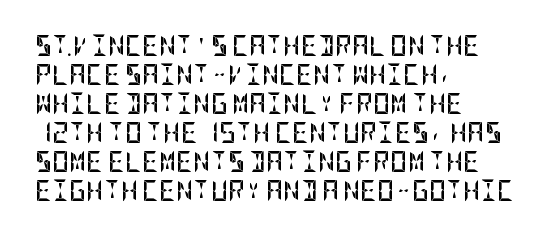
{"italic": "no", "bold": "yes", "underline": "no", "align": "left", "line_spacing": "normal", "line_spacing_ratio": 1.38, "letter_spacing": "normal", "letter_spacing_em": 0.0, "glyph_px": 21}
